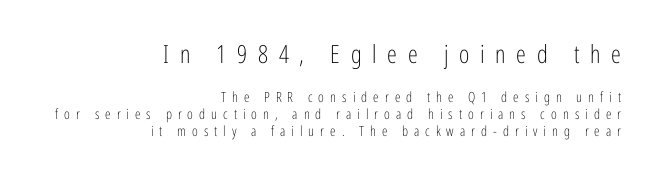
The upper block of text is set noticeably larger than the block beneath it. Unlike italic type, these characters show no tilt at all. Underlining? Definitely not there. Heft: none added — not bold.
